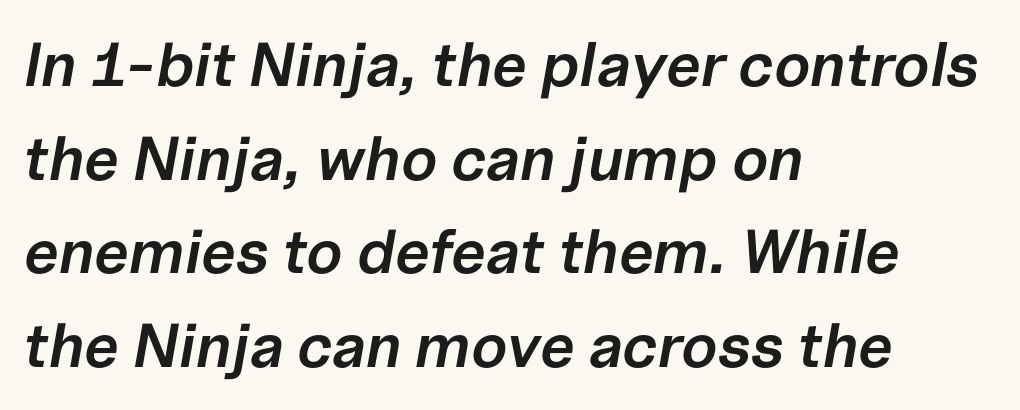
Q: Is the text bold? A: Semi-bold.
Q: Is the text italic (slanted)? A: Yes, it leans right by about 10 degrees.
Q: Is the text underlined? A: No.
Q: How is the paragraph aligned? A: Left-aligned.
Q: Is the spacing between letters normal or unusually wide? A: Normal.
Q: Is the spacing between lines tight, normal or loose? A: Normal.
Q: Width (condensed, normal, or wide)? A: Normal.
Q: Stroke contrast? A: Low.
Q: x-height? A: Medium.
Q: Monospaced? A: No.
